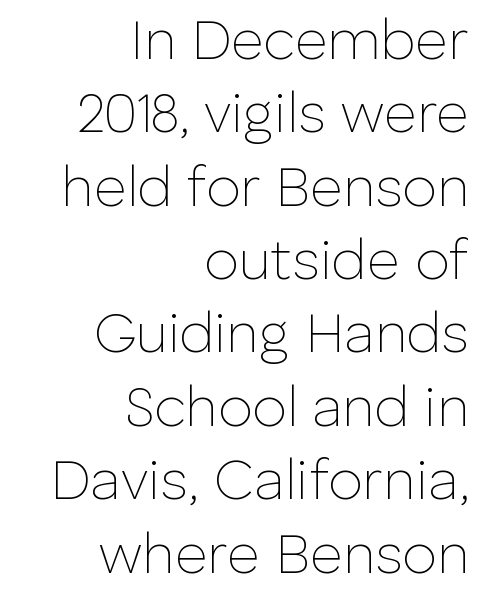
Italic? Not at all — the glyphs are vertical. Is this a fixed-width face? No — the glyphs have proportional, varying widths. The letterforms sit shoulder to shoulder at normal distance. No word sits above an underline. The designer left line spacing at the default. Weight class: somewhere from thin through regular.
